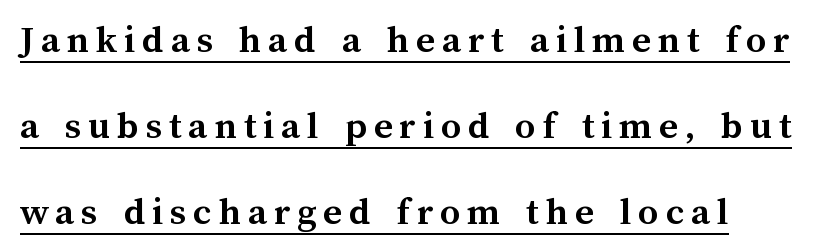
Q: Is the text bold? A: Yes.
Q: Is the text italic (slanted)? A: No, it is upright.
Q: Is the text underlined? A: Yes.
Q: Is the spacing between lines tight, normal or loose? A: Loose.
Q: Width (condensed, normal, or wide)? A: Normal.
Q: Stroke contrast? A: Medium.
Q: x-height? A: Medium.
Q: Monospaced? A: No.
